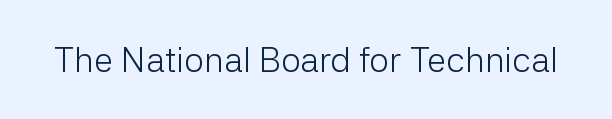
Q: Is the text bold? A: No.
Q: Is the text italic (slanted)? A: No, it is upright.
Q: Is the typeface a serif or a sans-serif typeface? A: Sans-serif.
Q: Is the text underlined? A: No.
Q: Is the spacing between letters normal or unusually wide? A: Normal.
Q: Width (condensed, normal, or wide)? A: Normal.
Q: Stroke contrast? A: Low.
Q: x-height? A: Medium.
Q: Monospaced? A: No.
